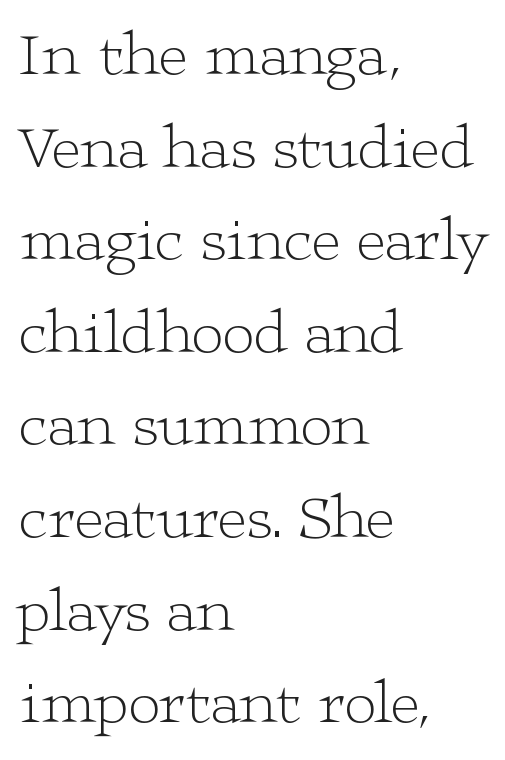
Q: Is the text bold? A: No.
Q: Is the text italic (slanted)? A: No, it is upright.
Q: Is the typeface a serif or a sans-serif typeface? A: Serif.
Q: Is the text underlined? A: No.
Q: How is the paragraph aligned? A: Left-aligned.
Q: Is the spacing between letters normal or unusually wide? A: Normal.
Q: Is the spacing between lines tight, normal or loose? A: Normal.
Q: Width (condensed, normal, or wide)? A: Wide.
Q: Stroke contrast? A: Low.
Q: x-height? A: Medium.
Q: Monospaced? A: No.
